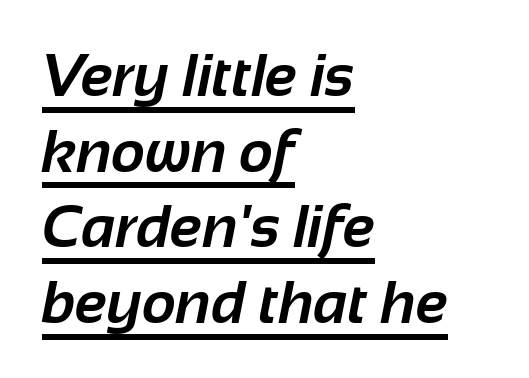
The designer left line spacing at the default. Alignment: flush left. A typographer would call this underscored text. Do the characters align in a grid? No, the font is proportional.
